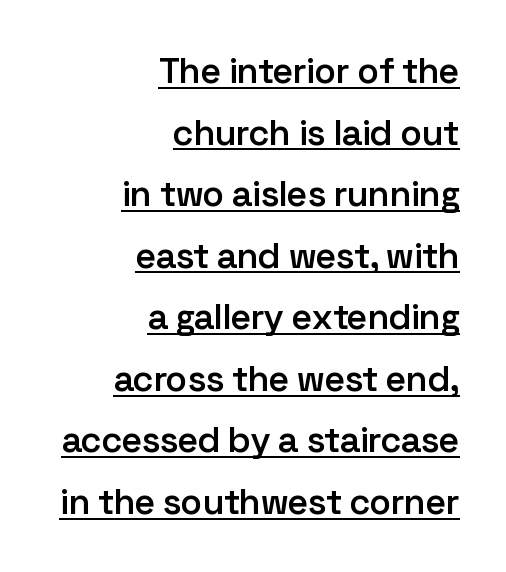
{"serif": "no", "italic": "no", "bold": "semi", "weight": "semibold", "width": "normal", "stroke_contrast": "low", "x_height": "medium", "monospaced": "no", "underline": "yes", "align": "right", "line_spacing_ratio": 1.71, "letter_spacing": "normal", "letter_spacing_em": 0.0, "glyph_px": 36}
